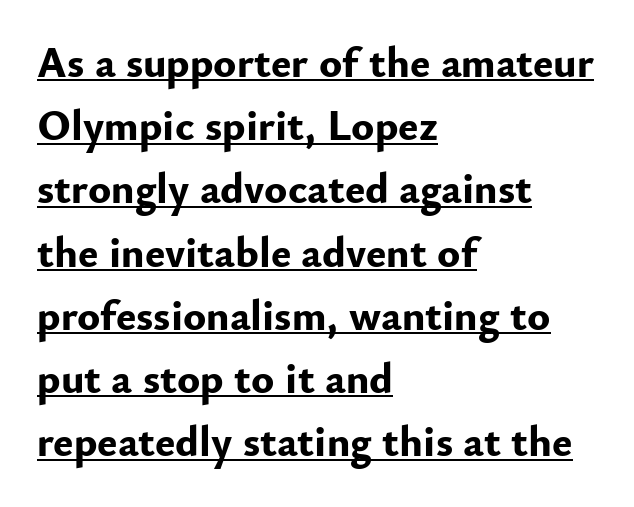
Proportional: the letters do not fall into vertical columns. You can tell it's not italic because the verticals are truly vertical. Weight check: bold — yes, fully. Standard letterfit; no display-style spreading of the glyphs. Students, observe the line beneath the letters — that is underlining. The face used here is a sans, in the tradition of grotesques and geometrics.
